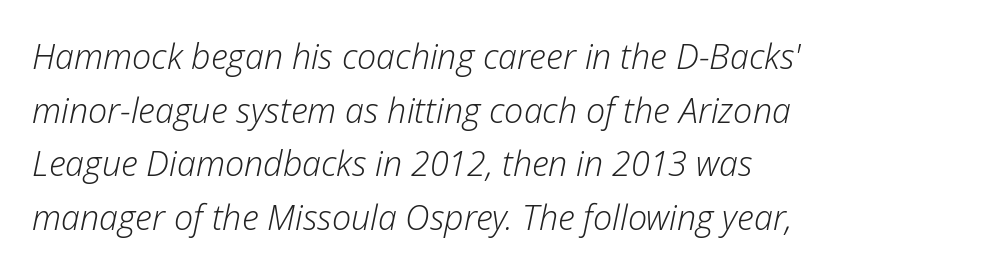
The leading is moderate, giving the passage an even texture. Alignment: flush left. The gap between lines stays unmarked. The face looks like a standard text weight, possibly lighter. Looks like regular typesetting: each glyph gets only the width it needs. Rendered with sloped, italic letterforms.
